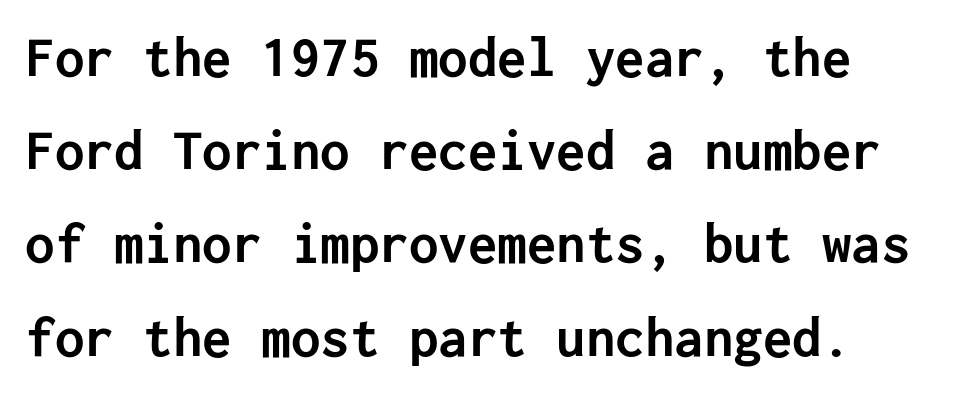
Q: Is the text bold? A: Yes.
Q: Is the text italic (slanted)? A: No, it is upright.
Q: Is the typeface a serif or a sans-serif typeface? A: Sans-serif.
Q: Is the text underlined? A: No.
Q: How is the paragraph aligned? A: Left-aligned.
Q: Is the spacing between letters normal or unusually wide? A: Normal.
Q: Is the spacing between lines tight, normal or loose? A: Normal.
Q: Width (condensed, normal, or wide)? A: Normal.
Q: Stroke contrast? A: Low.
Q: x-height? A: Medium.
